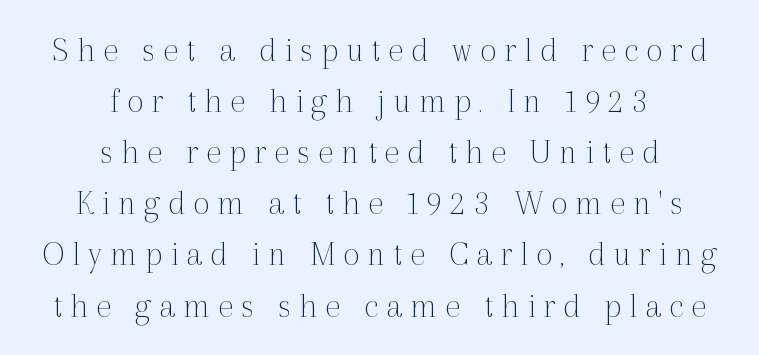
{"serif": "yes", "italic": "no", "bold": "no", "weight": "thin", "width": "normal", "x_height": "medium", "monospaced": "no", "underline": "no", "align": "center", "line_spacing": "normal", "line_spacing_ratio": 1.42, "letter_spacing": "wide", "letter_spacing_em": 0.22, "glyph_px": 36}
